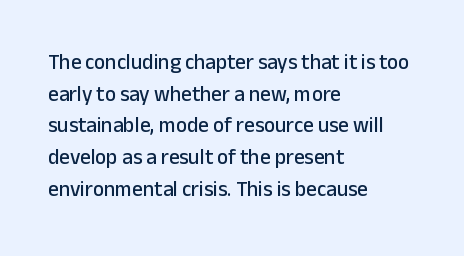
Has an underline been added? It has not. Do the letters lean? They stand straight. Notice how descenders clear the ascenders below comfortably — that's standard leading. The line texture is even and compact thanks to regular tracking.
